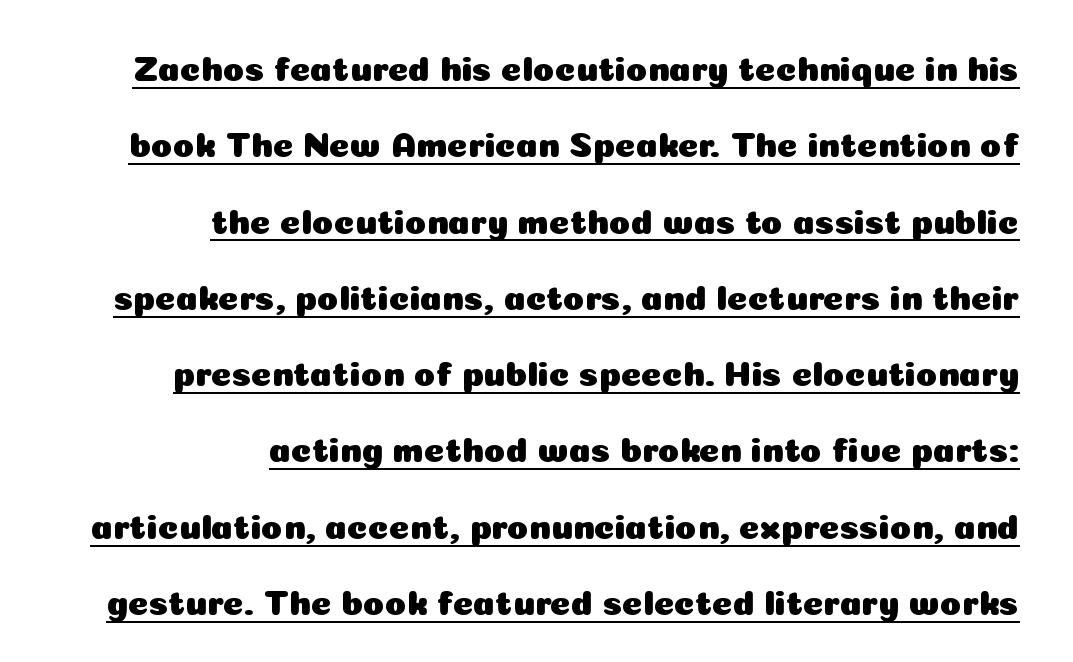
The image shows 35 px sans-serif type, upright; set right-aligned, loose line spacing (2.18x), normal letter spacing, underlined; low stroke contrast and a medium x-height.
